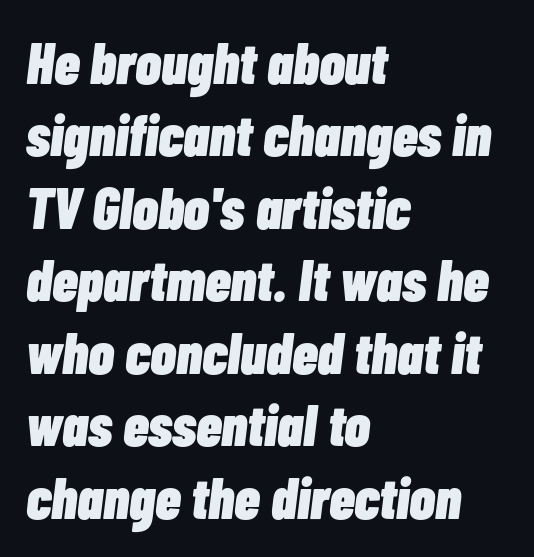
{"italic": "yes", "lean": "right", "slant_degrees": 7, "bold": "yes", "weight": "heavy", "width": "condensed", "stroke_contrast": "low", "x_height": "medium", "monospaced": "no", "underline": "no", "align": "left", "line_spacing": "normal", "line_spacing_ratio": 1.25, "letter_spacing": "normal", "letter_spacing_em": 0.0, "glyph_px": 58}
